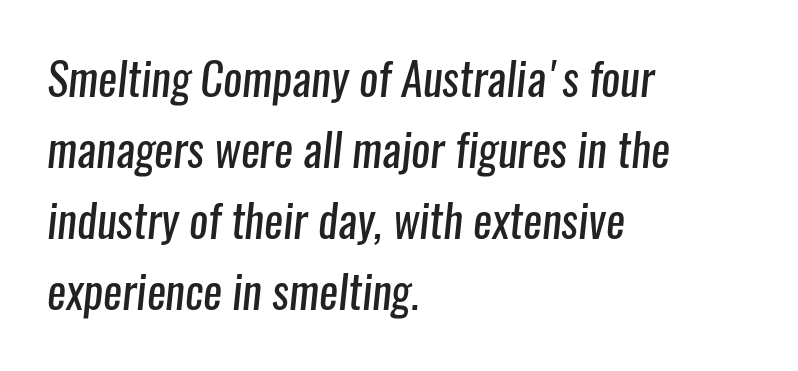
The image shows 45 px regular-weight, condensed sans-serif type; set left-aligned, normal line spacing (1.58x), normal letter spacing, not underlined; low stroke contrast and a medium x-height.
